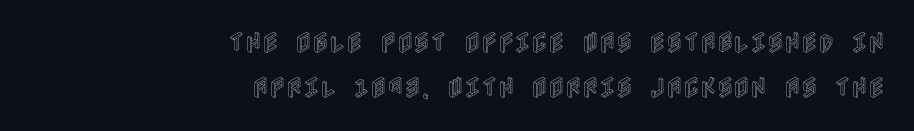
Caption: multi-line text, flush right, ragged left. Clear beneath every line of the passage. The letters stand upright; this is a roman face. The line-height multiplier appears high, well above default.
